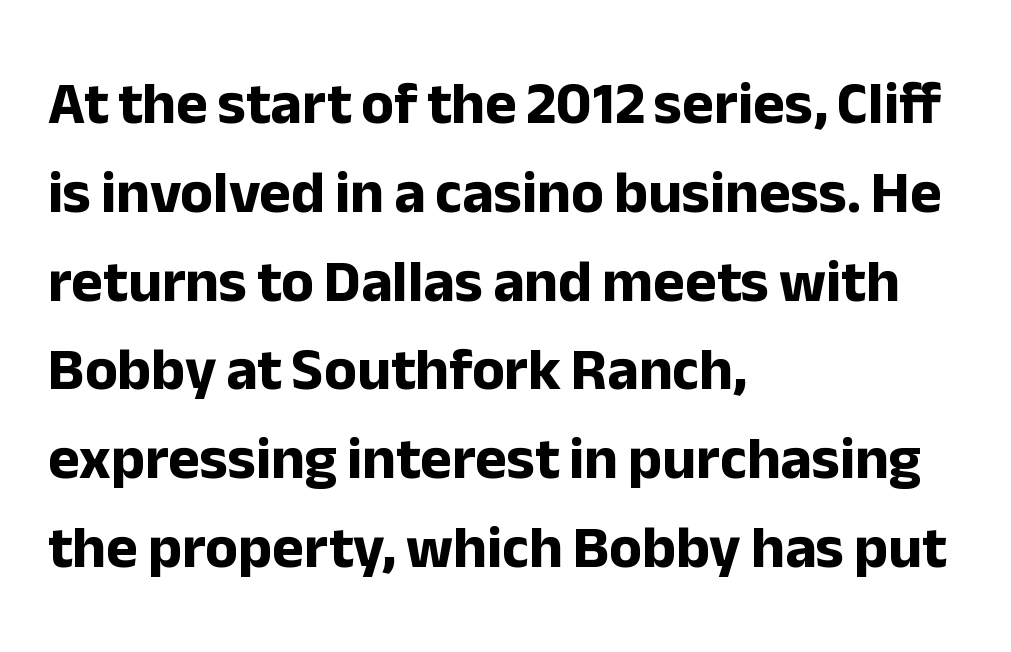
Q: Is the text bold? A: Yes.
Q: Is the text italic (slanted)? A: No, it is upright.
Q: Is the typeface a serif or a sans-serif typeface? A: Sans-serif.
Q: Is the text underlined? A: No.
Q: How is the paragraph aligned? A: Left-aligned.
Q: Is the spacing between letters normal or unusually wide? A: Normal.
Q: Is the spacing between lines tight, normal or loose? A: Normal.
Q: Width (condensed, normal, or wide)? A: Normal.
Q: Stroke contrast? A: Low.
Q: x-height? A: Medium.
Q: Monospaced? A: No.
